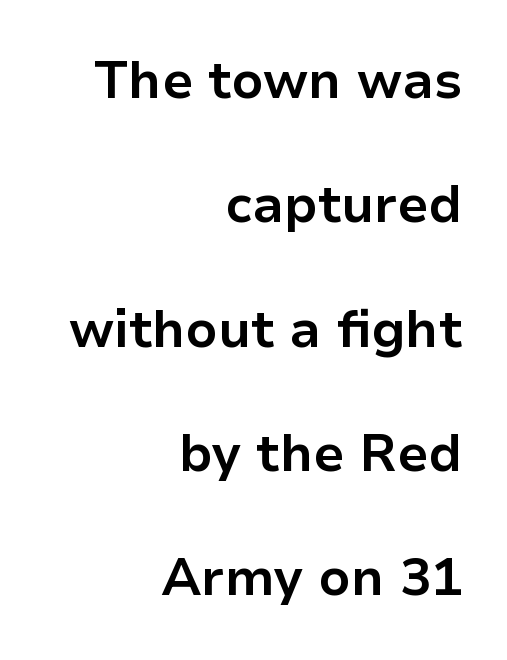
The image shows 52 px bold sans-serif type, upright; set right-aligned, loose line spacing (2.39x), normal letter spacing, not underlined; low stroke contrast and a medium x-height.
